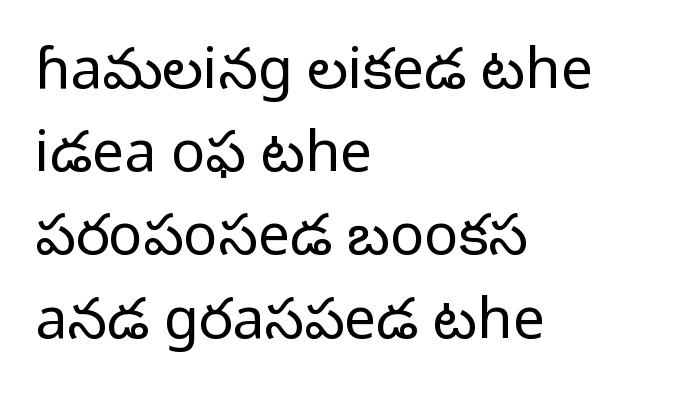
In terms of posture, this sample is upright. Beneath every word, the page is bare. No letter is thick-stroked: the sample isn't bold. Observe the ordinary spacing: letters are neighbours, not strangers. Serifs: no, the terminals of the letterforms are clean. Proportional: the letters do not fall into vertical columns.
